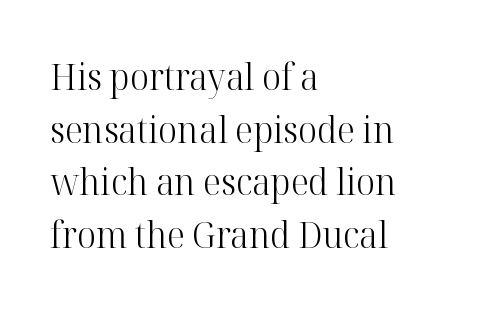
{"serif": "yes", "italic": "no", "bold": "no", "weight": "light", "width": "normal", "stroke_contrast": "high", "x_height": "medium", "monospaced": "no", "underline": "no", "align": "left", "line_spacing": "normal", "line_spacing_ratio": 1.42, "letter_spacing": "normal", "letter_spacing_em": 0.0, "glyph_px": 37}
